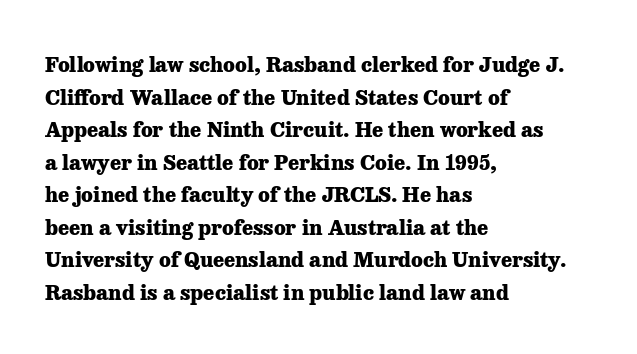
{"italic": "no", "bold": "yes", "underline": "no", "align": "left", "line_spacing": "normal", "line_spacing_ratio": 1.55, "letter_spacing": "normal", "letter_spacing_em": 0.0, "glyph_px": 21}
